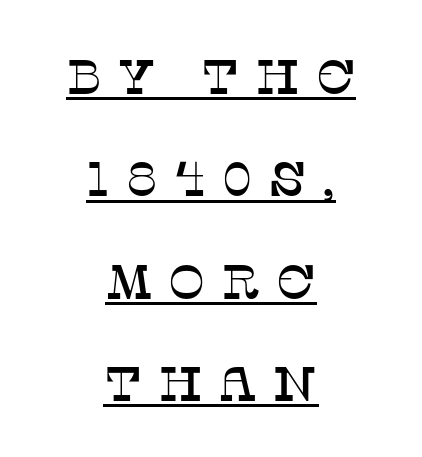
The letters are spread apart with noticeably loose tracking. Spacing verdict: proportional, widths tailored to each character. You could fit nearly another row in the gap between these rows. These lines are centered, leaving both edges ragged. Like a heading marked for emphasis, these lines bear an underscore. What kind of face is this? One with serifs.
